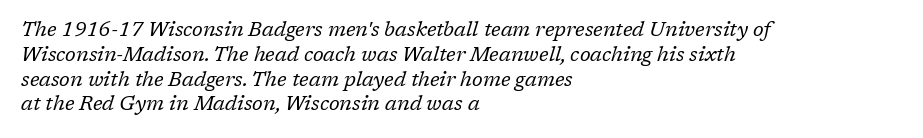
There is no visible air inserted between adjacent glyphs. Check under the words: just untouched page. Rendered with sloped, italic letterforms. Layout note: lines flush left. Stem width sits at or under what a default text font uses.
